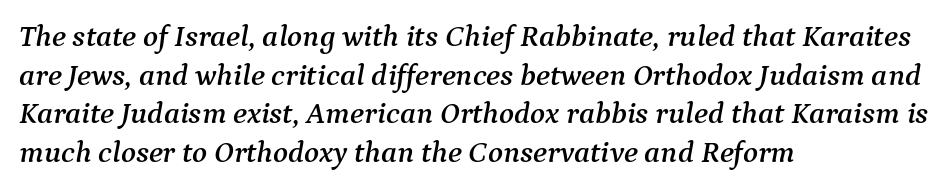
{"serif": "yes", "italic": "yes", "lean": "right", "slant_degrees": 9, "width": "normal", "stroke_contrast": "medium", "x_height": "medium", "monospaced": "no", "underline": "no", "align": "left", "line_spacing": "normal", "line_spacing_ratio": 1.25, "letter_spacing": "normal", "letter_spacing_em": 0.0, "glyph_px": 31}
